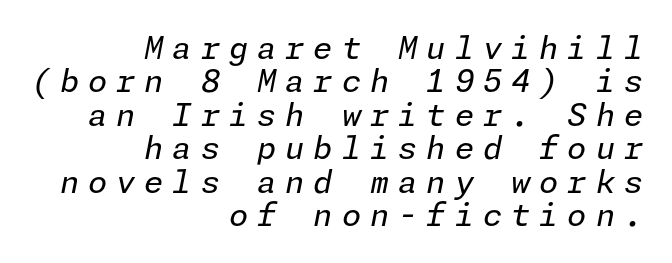
The image shows 31 px regular-weight type, italic (leaning right); set right-aligned, tight line spacing (1.08x), unusually wide letter spacing (+0.29 em), not underlined; low stroke contrast and a medium x-height.
